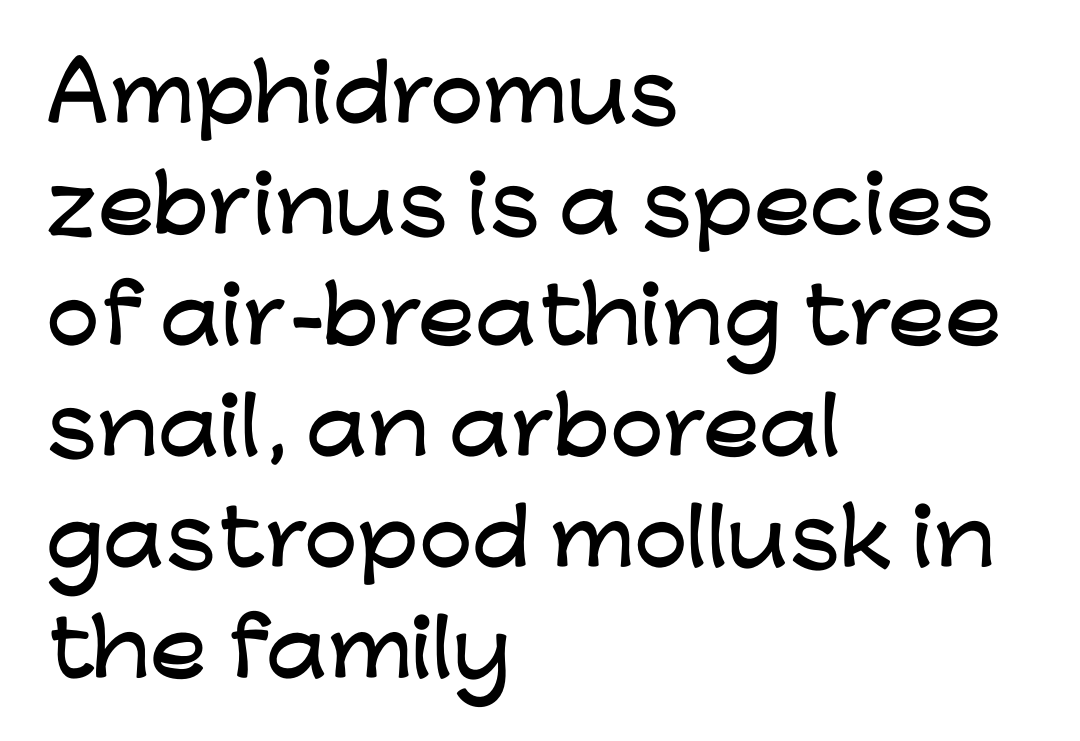
The image shows 76 px wide sans-serif type, upright; set left-aligned, normal line spacing (1.46x), normal letter spacing, not underlined; low stroke contrast and a medium x-height.
